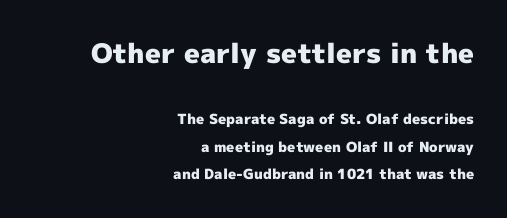
The image shows 27 px bold type, upright; set right-aligned, loose line spacing (1.98x), normal letter spacing, not underlined; the first (top) block is 1.93x larger.
